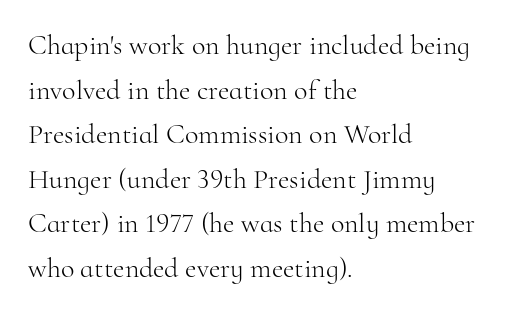
Italic: no, the glyphs are upright roman. Each line starts at the same left margin while the right side varies. Compared with a typical body face, this is equally light or lighter still. Proportional: the letters do not fall into vertical columns. A typesetter would label this face a serif.
